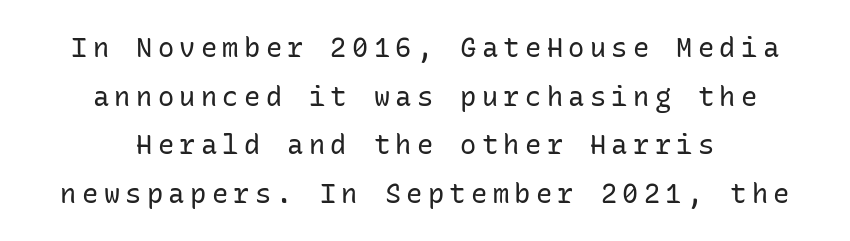
Q: Is the text bold? A: No.
Q: Is the text italic (slanted)? A: No, it is upright.
Q: Is the text underlined? A: No.
Q: How is the paragraph aligned? A: Centered.
Q: Is the spacing between letters normal or unusually wide? A: Unusually wide.
